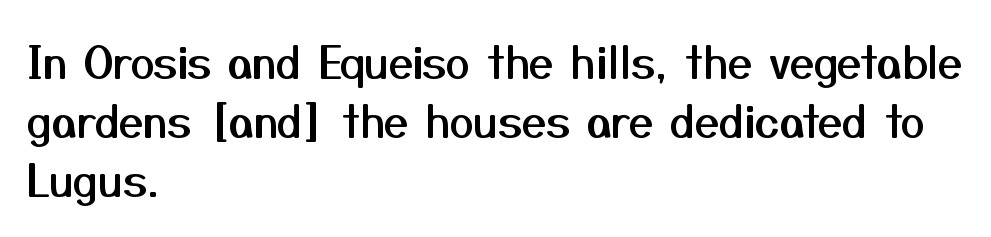
Q: Is the text italic (slanted)? A: No, it is upright.
Q: Is the typeface a serif or a sans-serif typeface? A: Sans-serif.
Q: Is the text underlined? A: No.
Q: How is the paragraph aligned? A: Left-aligned.
Q: Is the spacing between letters normal or unusually wide? A: Normal.
Q: Is the spacing between lines tight, normal or loose? A: Normal.
Q: Width (condensed, normal, or wide)? A: Normal.
Q: Stroke contrast? A: Medium.
Q: x-height? A: Medium.
Q: Monospaced? A: No.
